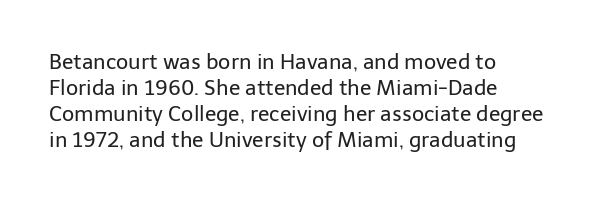
The image shows 21 px text type, upright; set left-aligned, line spacing 1.24x, normal letter spacing, not underlined.
